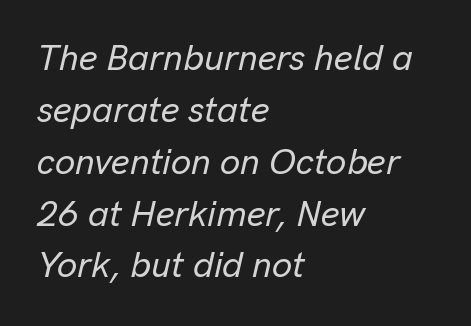
Plain, unruled lines of type. The face used here is proportionally spaced, like ordinary book or web type. The rendering applies a slant to the glyphs. Casual observation: everything's shoved over to the left. The horizontal fit of the characters is conventional and even.
